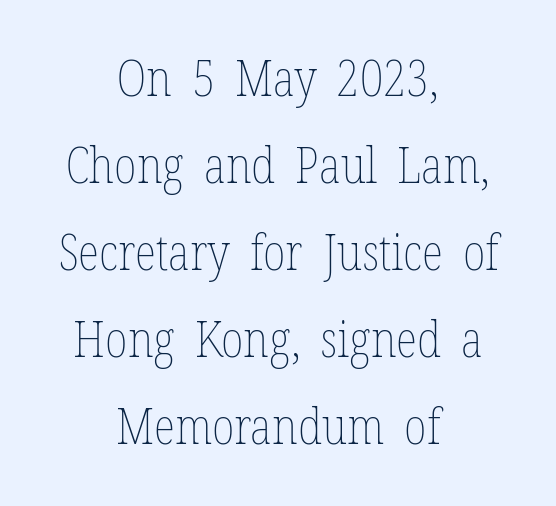
A centered setting, common on invitations and titles, is used for this passage. Is the type heavy? It reads as light-to-regular instead. The letters advance in unequal steps, a hallmark of proportional type. You can tell it's not italic because the verticals are truly vertical.
